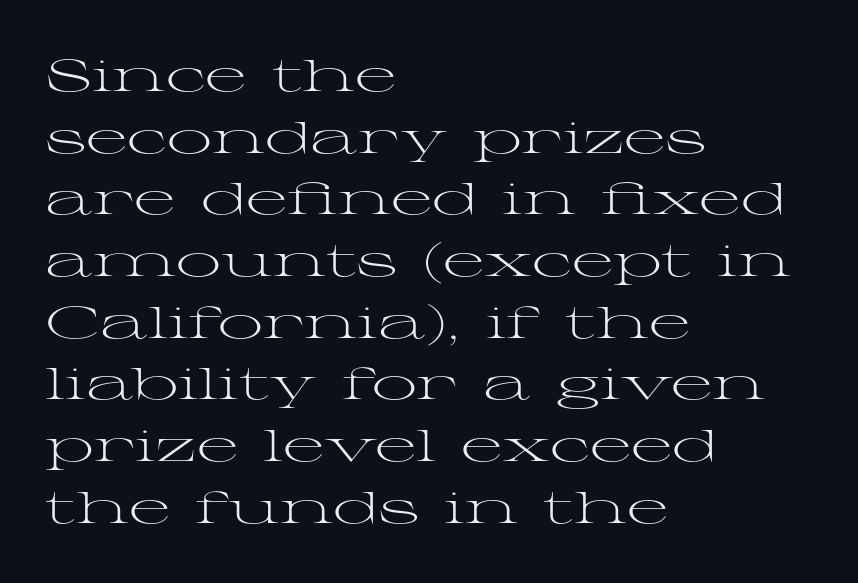
The image shows 45 px light, wide serif type, upright; set left-aligned, normal line spacing (1.37x), normal letter spacing, not underlined; medium stroke contrast and a medium x-height.
